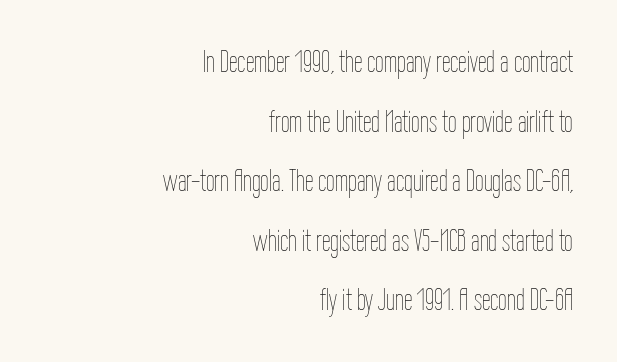
Only glyphs here, with clear space below each row. The designer dialed line spacing up above the default. These lines were composed using upright roman letters. The face looks like a standard text weight, possibly lighter. This sample is right-justified, so line beginnings fall wherever the words allow. The rendering uses natural spacing where letterforms have individual widths.
